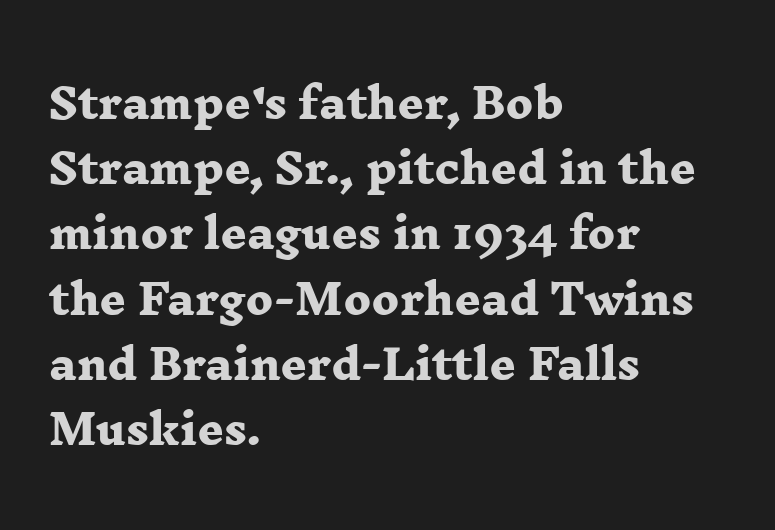
Q: Is the text bold? A: Yes.
Q: Is the typeface a serif or a sans-serif typeface? A: Serif.
Q: Is the text underlined? A: No.
Q: How is the paragraph aligned? A: Left-aligned.
Q: Is the spacing between letters normal or unusually wide? A: Normal.
Q: Is the spacing between lines tight, normal or loose? A: Normal.
Q: Width (condensed, normal, or wide)? A: Wide.
Q: Stroke contrast? A: Low.
Q: x-height? A: Medium.
Q: Monospaced? A: No.
